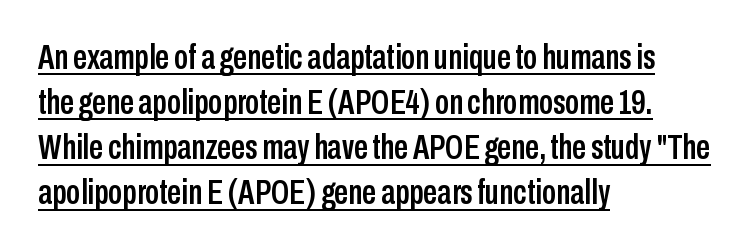
Designer's note — italics off, roman on. Grotesque or geometric, the face here clearly has no serifs. A typesetter would call this leading conventional body-copy spacing. Nothing unusual about the tracking: characters are spaced as the font intends.
